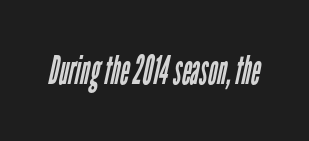
Words float on clear page, feet unadorned. Regarding serifs, this sample does without them. Varying glyph widths throughout — classic text-font behaviour. A typesetter would call this zero additional tracking.
